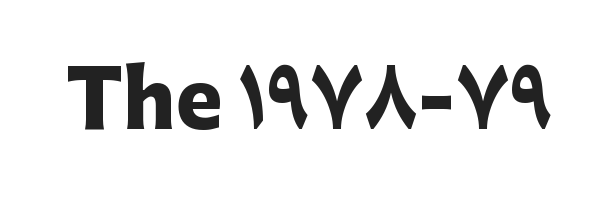
A sans-serif font was chosen for this passage. This rendering leaves character spacing at its baseline value. The lettering stays uniformly vertical, giving the passage a roman look. Is this a fixed-width face? No — the glyphs have proportional, varying widths. Check under the words: just untouched page. Summary of weight: heavy, a full bold.
